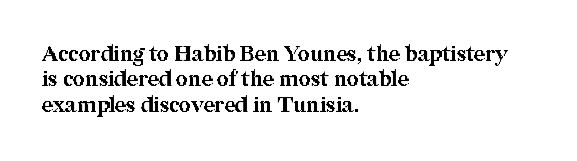
{"italic": "no", "bold": "yes", "underline": "no", "align": "left", "line_spacing_ratio": 1.21, "letter_spacing": "normal", "letter_spacing_em": 0.0, "glyph_px": 21}
